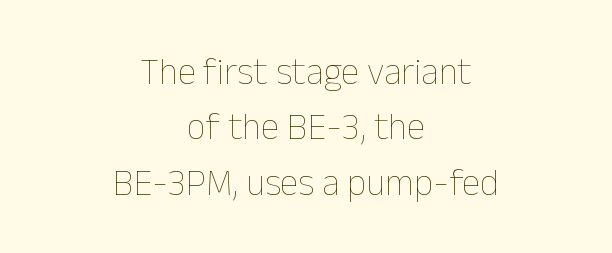
Descenders are the only things crossing below the line. Unbolded letterforms with no extra heft. Normally led — the rows are evenly, conventionally spaced. Posture: straight, roman, zero tilt. The letters sit at their default tracking, neither squeezed nor spread. Leftover space on each line is divided equally before and after the words.
